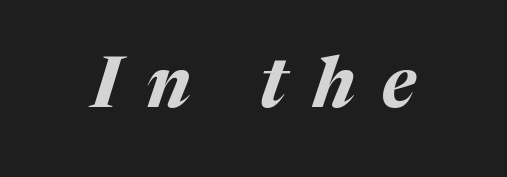
Here the glyphs are tracked loosely, breaking word shapes into spaced letters. Descenders are the only things crossing below the line. The font's italic variant was chosen for this text. The face used here is proportionally spaced, like ordinary book or web type. Students, this is bold: see how much ink each stroke carries.
